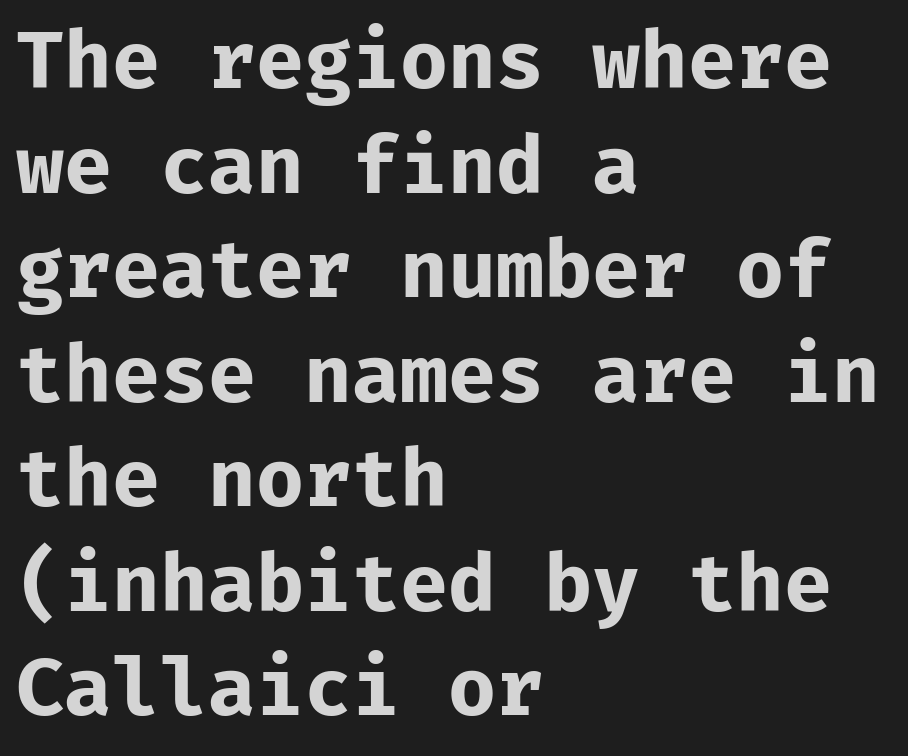
Q: Is the text bold? A: Yes.
Q: Is the text italic (slanted)? A: No, it is upright.
Q: Is the typeface a serif or a sans-serif typeface? A: Sans-serif.
Q: Is the text underlined? A: No.
Q: How is the paragraph aligned? A: Left-aligned.
Q: Is the spacing between letters normal or unusually wide? A: Normal.
Q: Is the spacing between lines tight, normal or loose? A: Normal.
Q: Width (condensed, normal, or wide)? A: Normal.
Q: Stroke contrast? A: Low.
Q: x-height? A: Medium.
